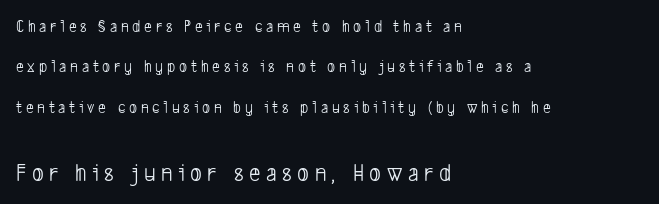
{"bold": "no", "underline": "no", "align": "left", "line_spacing": "loose", "line_spacing_ratio": 2.37, "letter_spacing": "wide", "letter_spacing_em": 0.22, "larger_block": "second", "size_ratio": 1.47, "glyph_px": 25}
